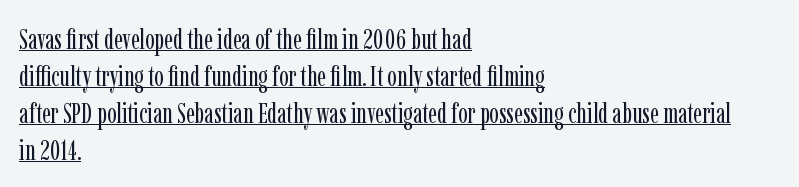
The characters display serif detailing at their extremities. The typesetting does not lean heavy: it is not bold. Normally led — the rows are evenly, conventionally spaced. Every stem runs plumb, perpendicular to the baseline. Words appear dense and cohesive because spacing is normal. A continuous stroke trails under the words, as in a hyperlink.
